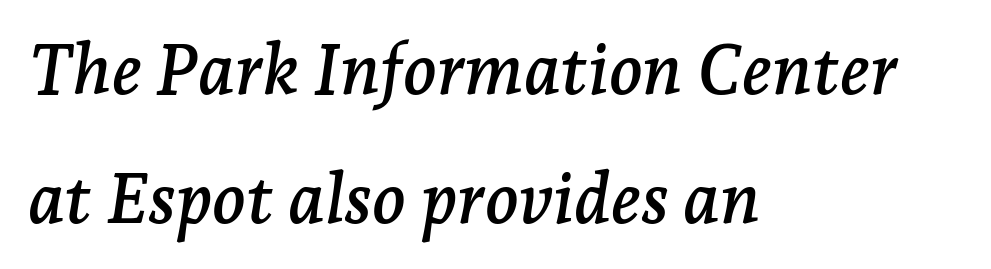
Tracking here is standard; glyphs follow each other at the usual distance. The area under the type is left untouched. The rendering applies a slant to the glyphs. Is this a fixed-width face? No — the glyphs have proportional, varying widths.
